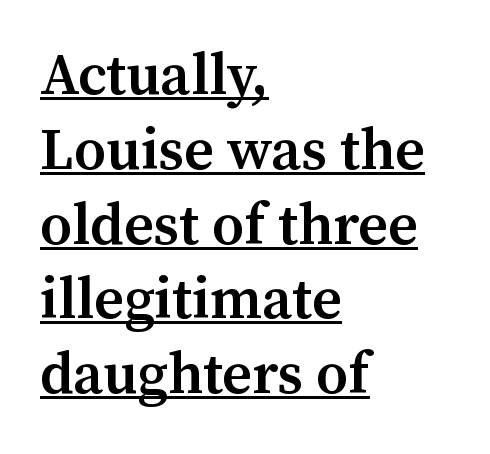
Old-style or modern, the face here clearly has serifs. The glyphs have the mass of a demibold cut, below bold. This sample is left-justified, so line endings fall wherever the words run out. Whoever set this chose a conventional vertical rhythm. Has an underline been added? It has.
